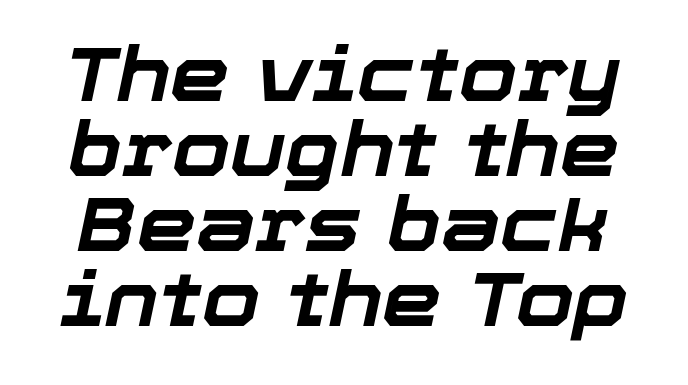
Q: Is the text bold? A: Yes.
Q: Is the text italic (slanted)? A: Yes, it leans right by about 12 degrees.
Q: Is the text underlined? A: No.
Q: Is the spacing between letters normal or unusually wide? A: Normal.
Q: Is the spacing between lines tight, normal or loose? A: Tight.
Q: Width (condensed, normal, or wide)? A: Normal.
Q: Stroke contrast? A: Low.
Q: x-height? A: Medium.
Q: Monospaced? A: No.
